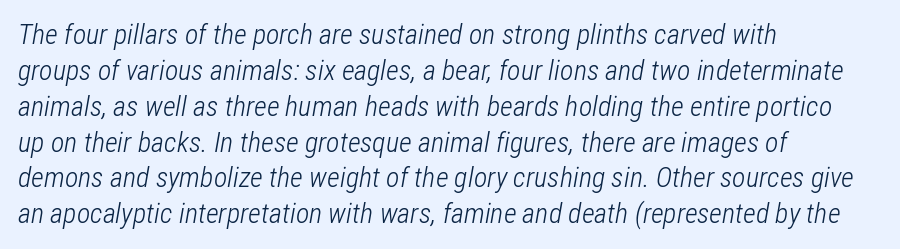
A typesetter would call this proportional, since set widths differ per character. Style check: oblique. Rows of type keep a routine distance in the vertical direction. Weight class: somewhere from thin through regular. A clean baseline with only descenders dipping below it. Does extra space separate the letters? No, they use regular spacing.
